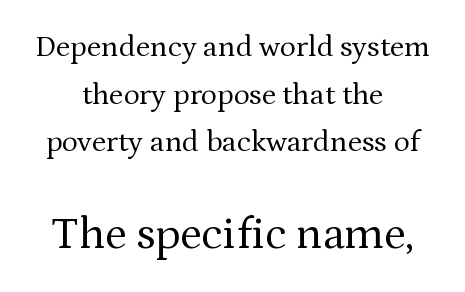
{"serif": "yes", "italic": "no", "bold": "no", "weight": "regular", "width": "normal", "stroke_contrast": "medium", "x_height": "medium", "monospaced": "no", "underline": "no", "align": "center", "line_spacing": "normal", "line_spacing_ratio": 1.59, "letter_spacing": "normal", "letter_spacing_em": 0.0, "larger_block": "second", "size_ratio": 1.5, "glyph_px": 45}
